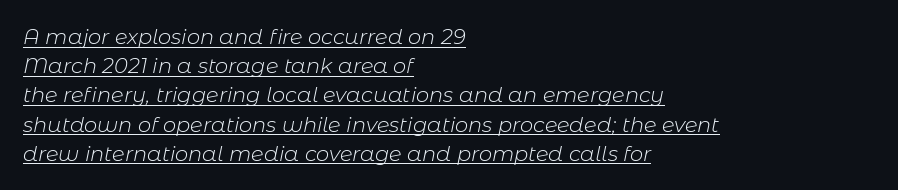
Q: Is the text bold? A: No.
Q: Is the text italic (slanted)? A: Yes, it leans right by about 11 degrees.
Q: Is the text underlined? A: Yes.
Q: How is the paragraph aligned? A: Left-aligned.
Q: Is the spacing between letters normal or unusually wide? A: Normal.
Q: Is the spacing between lines tight, normal or loose? A: Normal.
